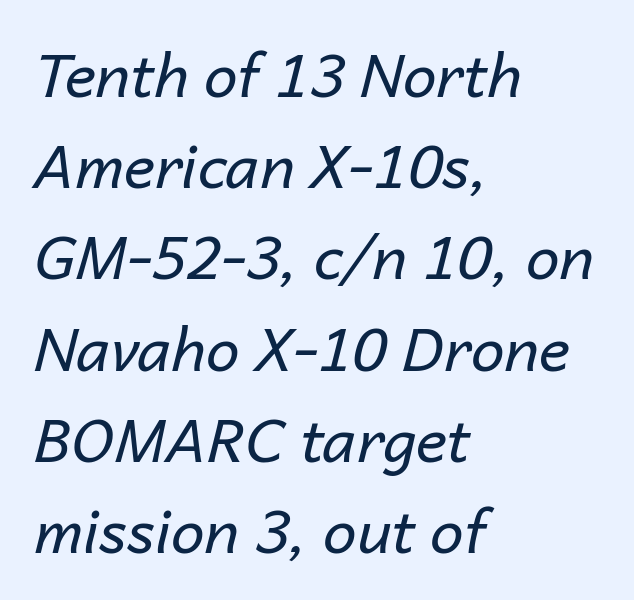
Would a proofreader flag this as italicized? Yes. The tracking reads as untouched default to a designer's eye. Alignment: flush left. This block has exactly the height ordinary leading produces. The baseline area is clear.
